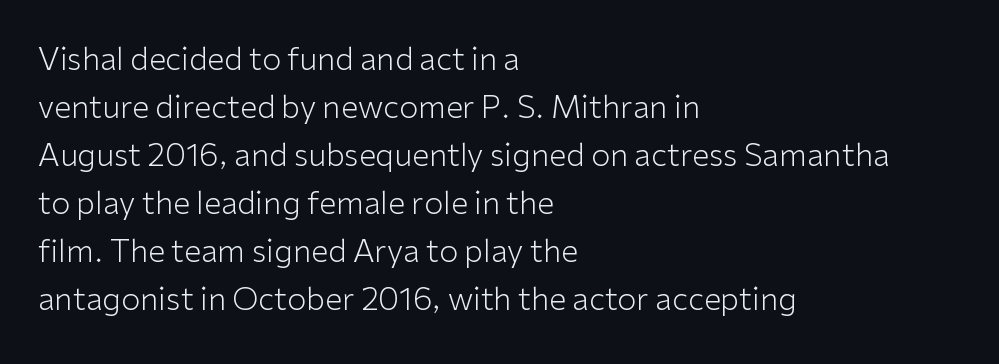
{"serif": "no", "italic": "no", "bold": "no", "weight": "light", "width": "normal", "stroke_contrast": "low", "x_height": "medium", "monospaced": "no", "underline": "no", "align": "left", "line_spacing": "normal", "line_spacing_ratio": 1.55, "letter_spacing": "normal", "letter_spacing_em": 0.0, "glyph_px": 31}
